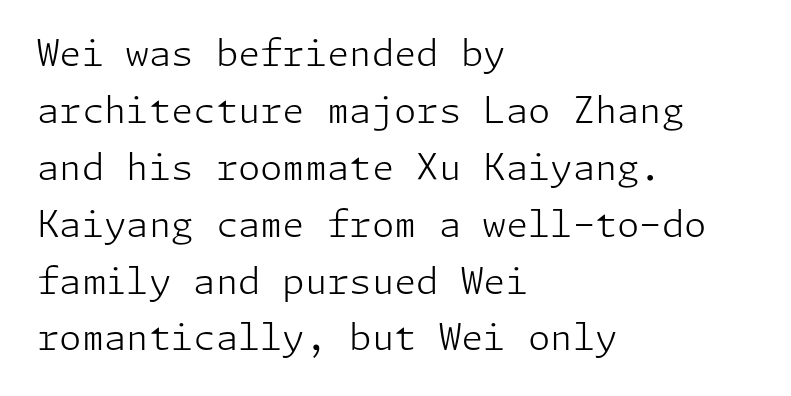
Q: Is the text bold? A: No.
Q: Is the text italic (slanted)? A: No, it is upright.
Q: Is the typeface a serif or a sans-serif typeface? A: Sans-serif.
Q: Is the text underlined? A: No.
Q: How is the paragraph aligned? A: Left-aligned.
Q: Is the spacing between letters normal or unusually wide? A: Normal.
Q: Is the spacing between lines tight, normal or loose? A: Normal.
Q: Width (condensed, normal, or wide)? A: Normal.
Q: Stroke contrast? A: Low.
Q: x-height? A: Medium.
